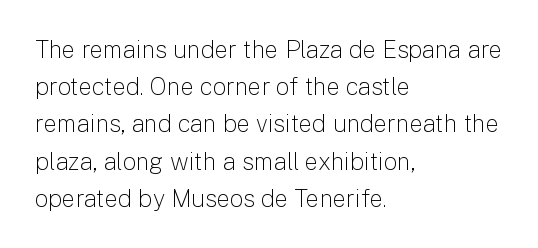
{"italic": "no", "bold": "no", "underline": "no", "align": "left", "line_spacing": "normal", "line_spacing_ratio": 1.55, "letter_spacing": "normal", "letter_spacing_em": 0.0, "glyph_px": 24}
